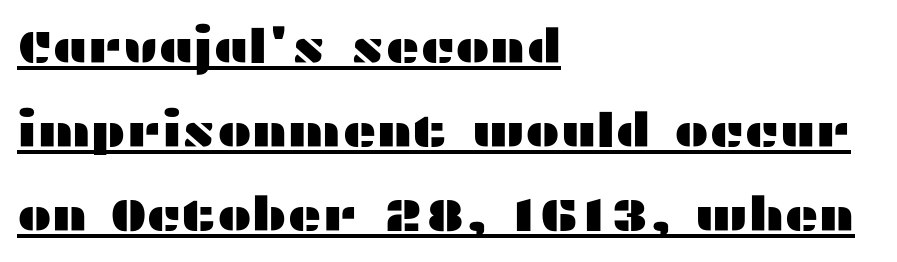
{"serif": "no", "italic": "no", "width": "wide", "stroke_contrast": "medium", "x_height": "medium", "monospaced": "no", "underline": "yes", "align": "left", "line_spacing_ratio": 1.79, "letter_spacing": "normal", "letter_spacing_em": 0.0, "glyph_px": 47}
